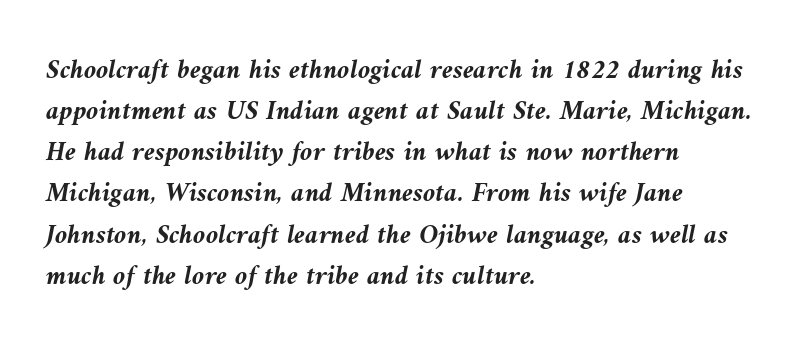
The paragraph shown leans on its left margin. Style check: oblique. Weight check: bold — yes, fully. Anything drawn beneath the words? Only blank space. Between one letter and the next there's only the usual sliver of space. The rendering uses natural spacing where letterforms have individual widths.
